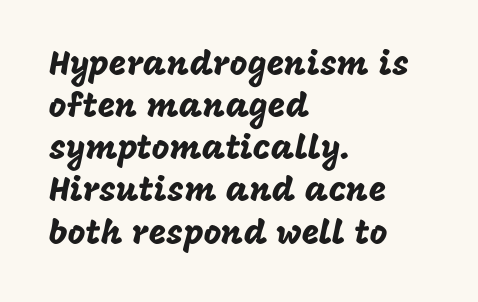
{"serif": "no", "width": "normal", "stroke_contrast": "low", "x_height": "large", "monospaced": "no", "underline": "no", "align": "left", "line_spacing_ratio": 1.24, "letter_spacing": "normal", "letter_spacing_em": 0.0, "glyph_px": 34}
